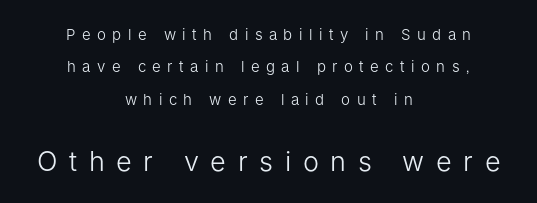
{"italic": "no", "bold": "no", "underline": "no", "align": "center", "line_spacing": "loose", "line_spacing_ratio": 2.16, "letter_spacing": "wide", "letter_spacing_em": 0.43, "larger_block": "second", "size_ratio": 1.8, "glyph_px": 27}
